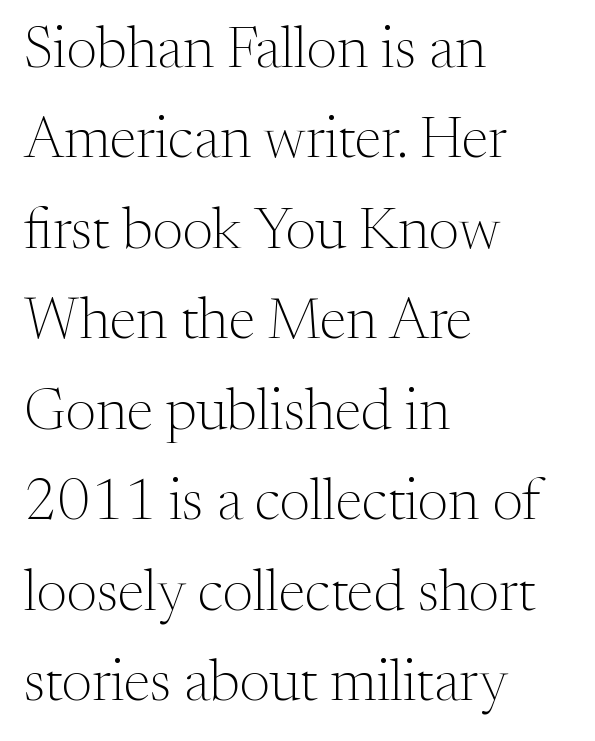
A bare baseline throughout the passage. A classic flush-left, rag-right setting is used for this passage. Is this a fixed-width face? No — the glyphs have proportional, varying widths. Is the type heavy? It reads as light-to-regular instead.
